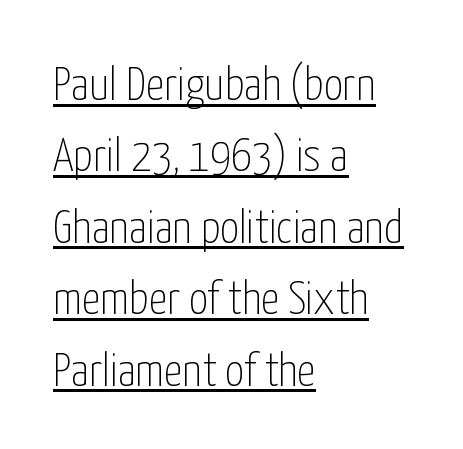
Q: Is the text bold? A: No.
Q: Is the text italic (slanted)? A: No, it is upright.
Q: Is the typeface a serif or a sans-serif typeface? A: Sans-serif.
Q: Is the text underlined? A: Yes.
Q: How is the paragraph aligned? A: Left-aligned.
Q: Is the spacing between letters normal or unusually wide? A: Normal.
Q: Is the spacing between lines tight, normal or loose? A: Normal.
Q: Width (condensed, normal, or wide)? A: Condensed.
Q: Stroke contrast? A: Low.
Q: x-height? A: Medium.
Q: Monospaced? A: No.
